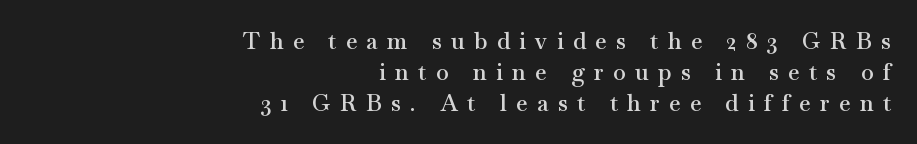
The image shows 23 px text type, upright; set right-aligned, normal line spacing (1.34x), unusually wide letter spacing (+0.41 em), not underlined.
